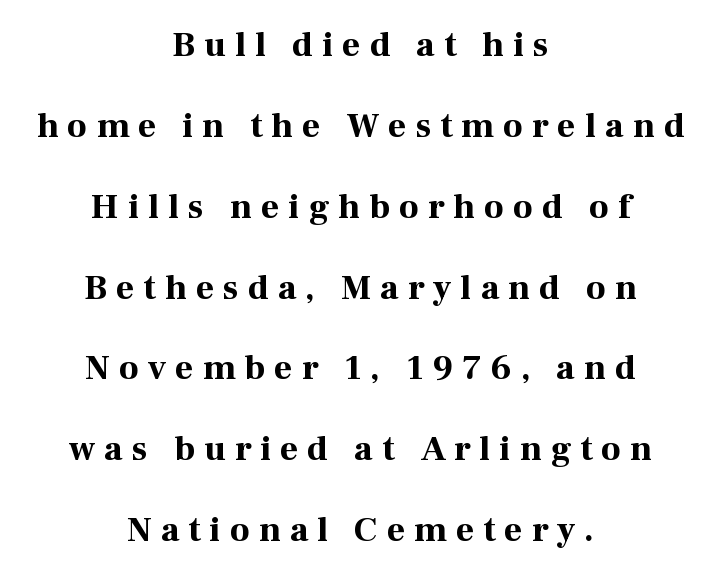
Q: Is the text bold? A: Yes.
Q: Is the text italic (slanted)? A: No, it is upright.
Q: Is the typeface a serif or a sans-serif typeface? A: Serif.
Q: Is the text underlined? A: No.
Q: How is the paragraph aligned? A: Centered.
Q: Is the spacing between letters normal or unusually wide? A: Unusually wide.
Q: Is the spacing between lines tight, normal or loose? A: Loose.
Q: Width (condensed, normal, or wide)? A: Normal.
Q: Stroke contrast? A: High.
Q: x-height? A: Medium.
Q: Monospaced? A: No.
